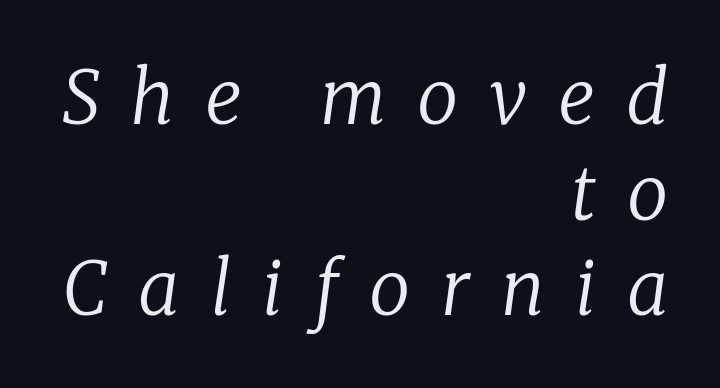
Q: Is the text bold? A: No.
Q: Is the text italic (slanted)? A: Yes, it leans right by about 8 degrees.
Q: Is the typeface a serif or a sans-serif typeface? A: Serif.
Q: Is the text underlined? A: No.
Q: How is the paragraph aligned? A: Right-aligned.
Q: Is the spacing between letters normal or unusually wide? A: Unusually wide.
Q: Is the spacing between lines tight, normal or loose? A: Normal.
Q: Width (condensed, normal, or wide)? A: Normal.
Q: Stroke contrast? A: Low.
Q: x-height? A: Medium.
Q: Monospaced? A: No.
